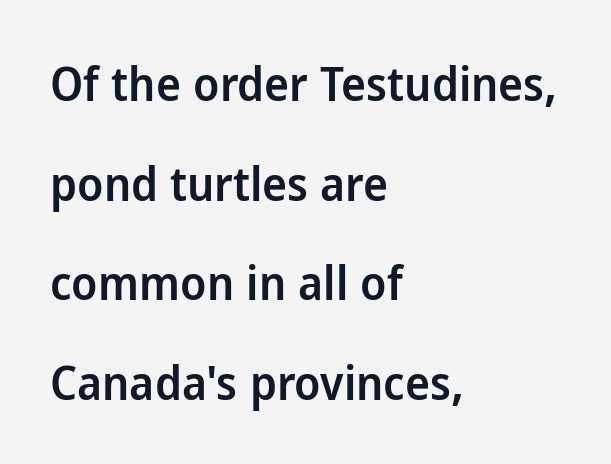
The image shows 47 px semibold sans-serif type, upright; set left-aligned, loose line spacing (2.12x), normal letter spacing, not underlined; low stroke contrast and a medium x-height.
